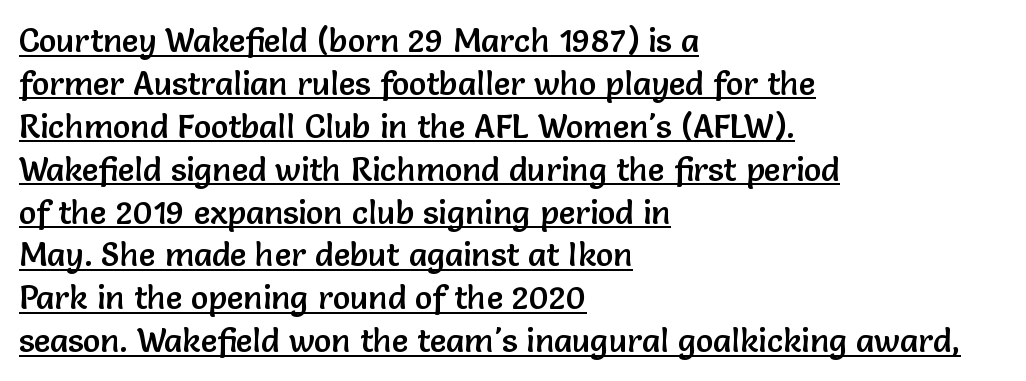
The image shows 33 px sans-serif type, upright; set left-aligned, normal line spacing (1.3x), normal letter spacing, underlined; low stroke contrast and a medium x-height.
